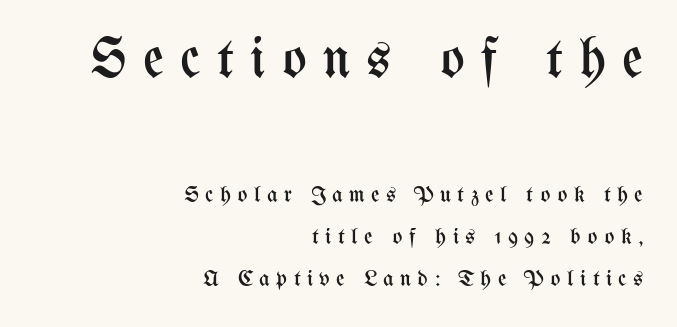
Q: Is the text bold? A: No.
Q: Is the text italic (slanted)? A: No, it is upright.
Q: Is the text underlined? A: No.
Q: How is the paragraph aligned? A: Right-aligned.
Q: Is the spacing between letters normal or unusually wide? A: Unusually wide.
Q: Which block of text is set in a larger size, the first (top) or the second (bottom)? A: The first (top) one.
Q: Width (condensed, normal, or wide)? A: Condensed.
Q: Stroke contrast? A: Medium.
Q: x-height? A: Medium.
Q: Monospaced? A: No.
